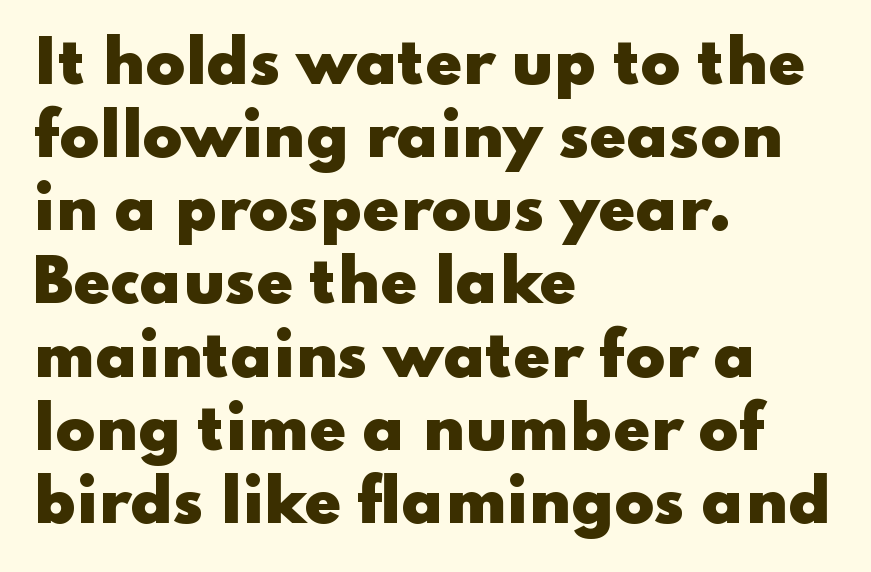
The image shows 59 px heavy, wide sans-serif type, upright; set left-aligned, line spacing 1.24x, normal letter spacing, not underlined; low stroke contrast and a small x-height.
